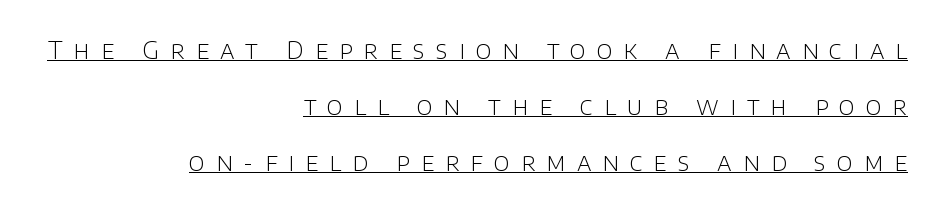
Posture: vertical. Summary of vertical rhythm: relaxed, with wide interline spacing. The text block is weighted toward the right margin, trailing off unevenly leftward. Caption: face not bold, strokes unweighted. Inter-character spacing is expanded well beyond the font's built-in metrics. A rule runs beneath these lines of type.
